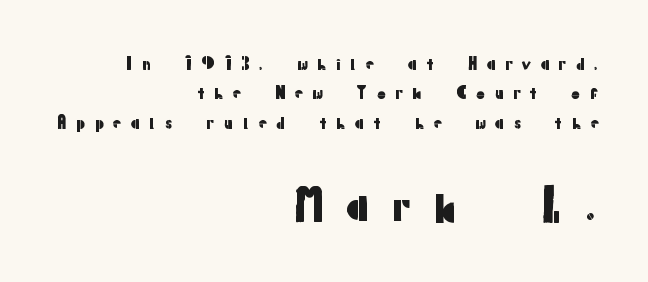
The lines in this sample share a right terminus and differ only in where they begin. The specimen omits any rule beneath the text block's lines. Ascenders rise straight up at ninety degrees. Visually, the bottom section dominates because its glyphs are scaled up. Unlike a traditional serif, this face leaves its strokes unadorned.
